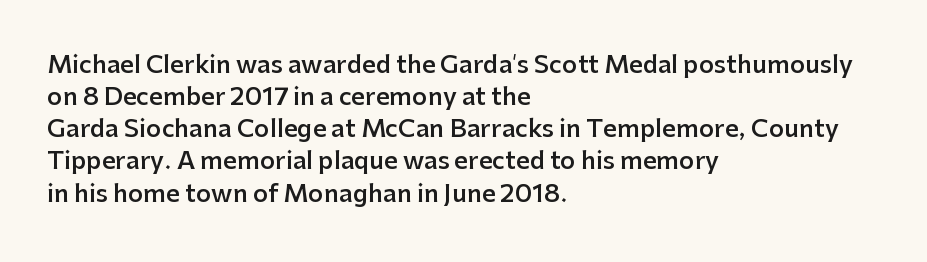
Q: Is the text bold? A: Semi-bold.
Q: Is the text italic (slanted)? A: No, it is upright.
Q: Is the text underlined? A: No.
Q: How is the paragraph aligned? A: Left-aligned.
Q: Is the spacing between letters normal or unusually wide? A: Normal.
Q: Is the spacing between lines tight, normal or loose? A: Normal.
